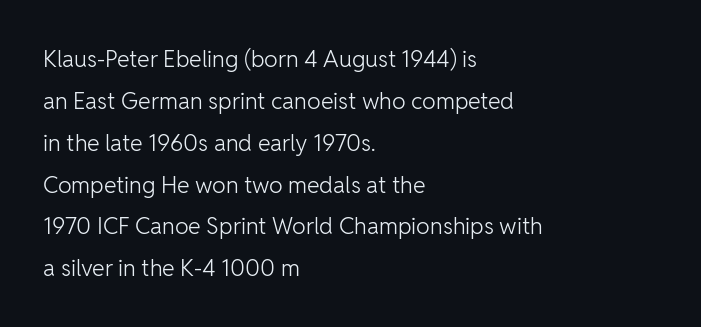
Here the glyphs are tracked normally, forming tight word shapes. Horizontally, the lines are justified to the leading edge only. Check the space under the baseline: it is left empty. Think standard paragraph weight, or any step lighter than that. Upright lettering throughout.
